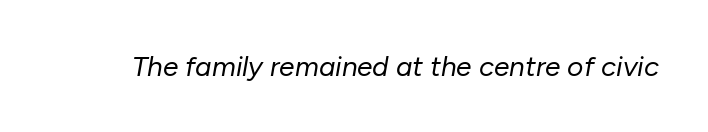
The glyphs look as if they've been sheared to an angle. The gaps between neighbouring characters are ordinary and unremarkable. Is the type heavy? It reads as light-to-regular instead. Is this a fixed-width face? No — the glyphs have proportional, varying widths. No word sits above an underline.
